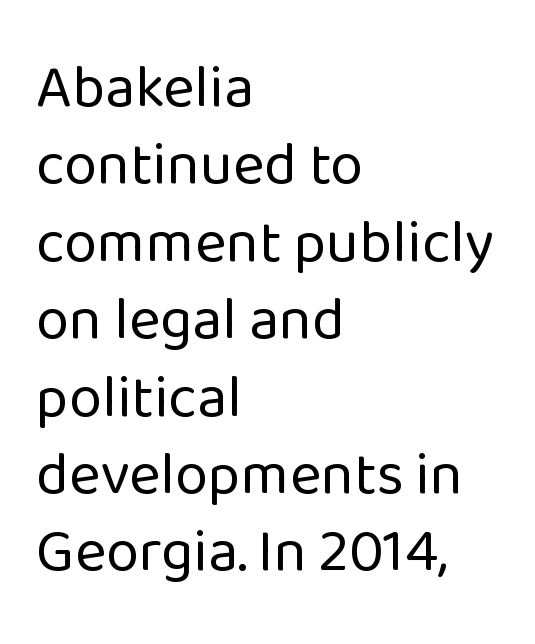
The image shows 60 px regular-weight sans-serif type, upright; set left-aligned, normal line spacing (1.29x), normal letter spacing, not underlined; low stroke contrast and a medium x-height.
